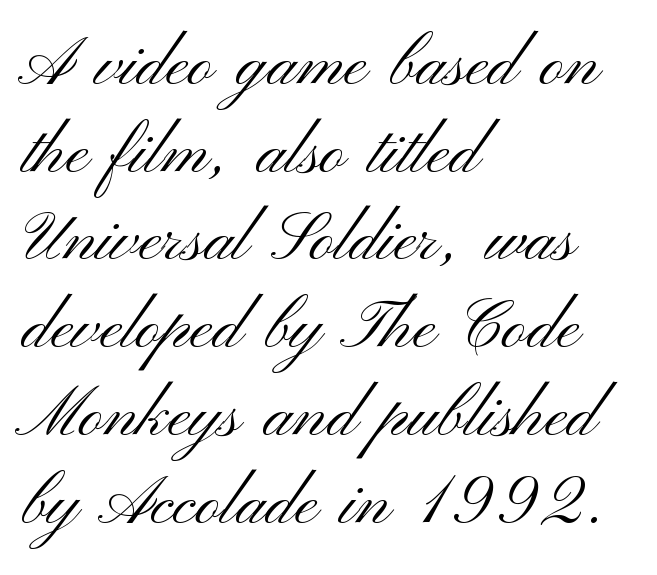
Quick note: interline space is typical. Bare-footed words on every line. Letterform terminals end flat and unadorned throughout the passage. This sample has the flowing, uneven cadence of proportional lettering.
